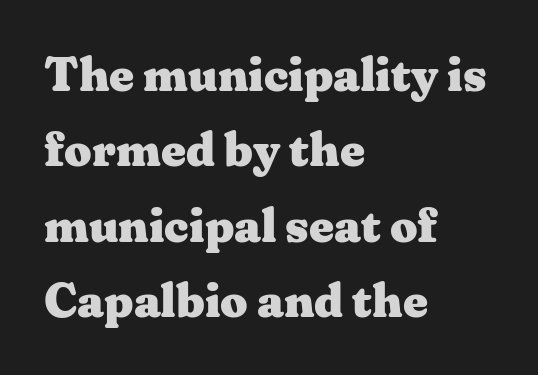
{"serif": "yes", "italic": "no", "bold": "yes", "weight": "heavy", "width": "wide", "stroke_contrast": "medium", "x_height": "medium", "monospaced": "no", "underline": "no", "align": "left", "line_spacing": "normal", "line_spacing_ratio": 1.57, "letter_spacing": "normal", "letter_spacing_em": 0.0, "glyph_px": 48}
